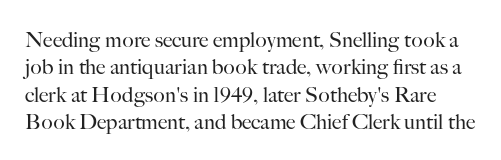
The font sits on the lighter half of the weight spectrum, regular included. Type without underlining. The horizontal fit of the characters is conventional and even. The type sits square on the baseline with zero lean. The lines sit at an ordinary, default distance from one another.
